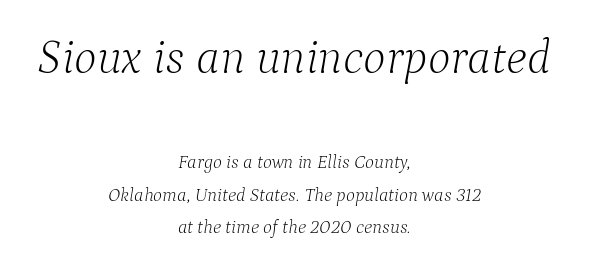
Bigger letters appear in the top chunk; the bottom chunk is reduced. If you folded the block vertically in half, each line would mirror itself in length. This sample uses plain, unmodified letter spacing. The baseline area is clear.
